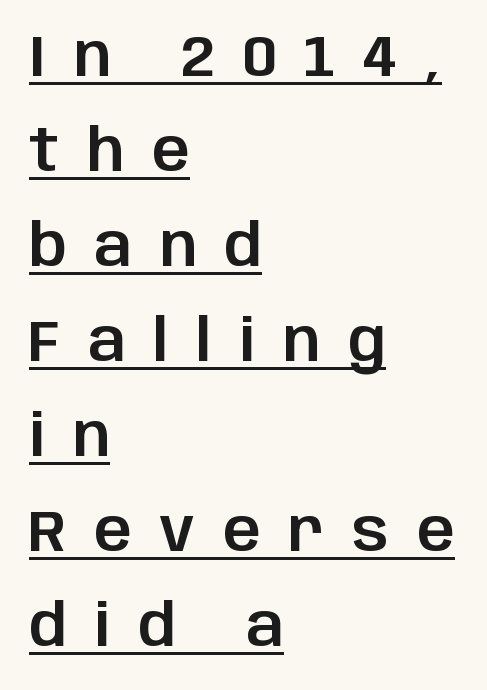
{"serif": "no", "italic": "no", "width": "normal", "stroke_contrast": "low", "x_height": "large", "monospaced": "no", "underline": "yes", "align": "left", "line_spacing": "normal", "line_spacing_ratio": 1.61, "letter_spacing": "wide", "letter_spacing_em": 0.47, "glyph_px": 59}
